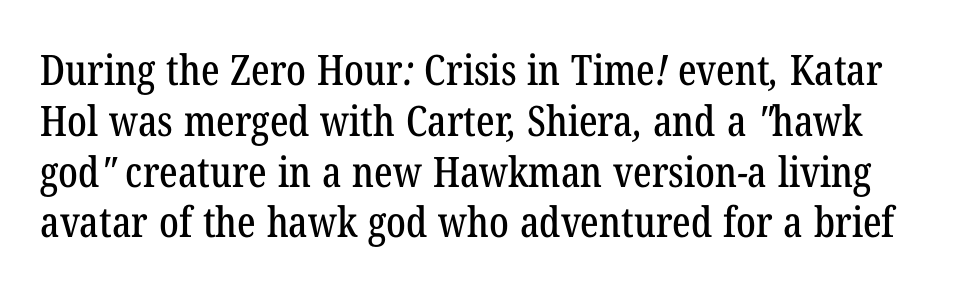
The image shows 42 px condensed serif type; set line spacing 1.21x, normal letter spacing, not underlined; low stroke contrast and a medium x-height.
